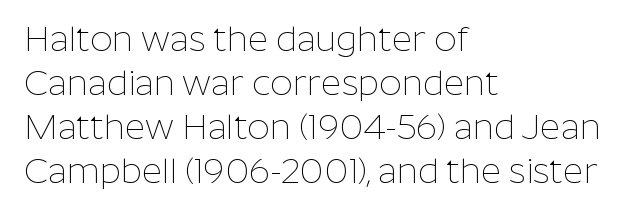
The image shows 35 px thin sans-serif type, upright; set left-aligned, normal line spacing (1.26x), normal letter spacing, not underlined; low stroke contrast and a medium x-height.
